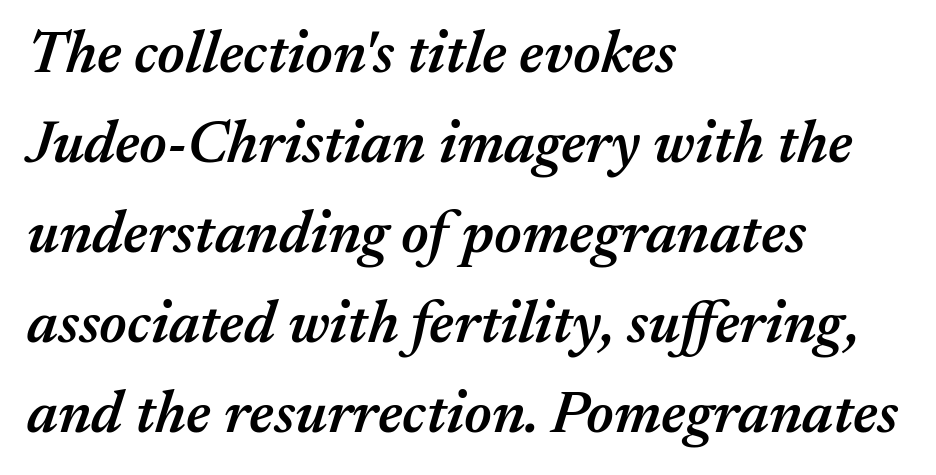
The image shows 60 px semibold type, italic (leaning right); set left-aligned, normal line spacing (1.5x), normal letter spacing, not underlined; medium stroke contrast and a medium x-height.
